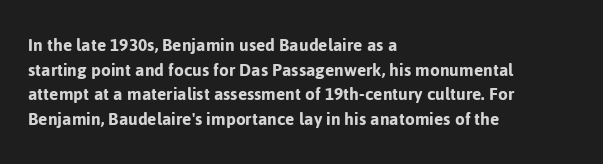
Here the glyphs are tracked normally, forming tight word shapes. The baseline area is clear. Ascenders rise straight up at ninety degrees. These lines stack with their left ends in a neat column.
